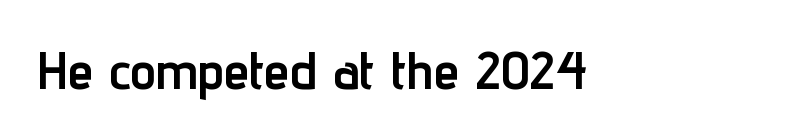
The image shows 52 px semibold, condensed sans-serif type, upright; set normal letter spacing, not underlined; low stroke contrast and a medium x-height.
